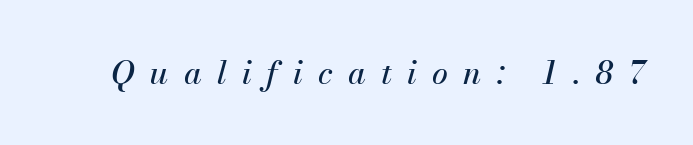
Q: Is the text italic (slanted)? A: Yes, it leans right by about 13 degrees.
Q: Is the text underlined? A: No.
Q: Is the spacing between letters normal or unusually wide? A: Unusually wide.
Q: Width (condensed, normal, or wide)? A: Normal.
Q: Stroke contrast? A: Medium.
Q: x-height? A: Small.
Q: Monospaced? A: No.
